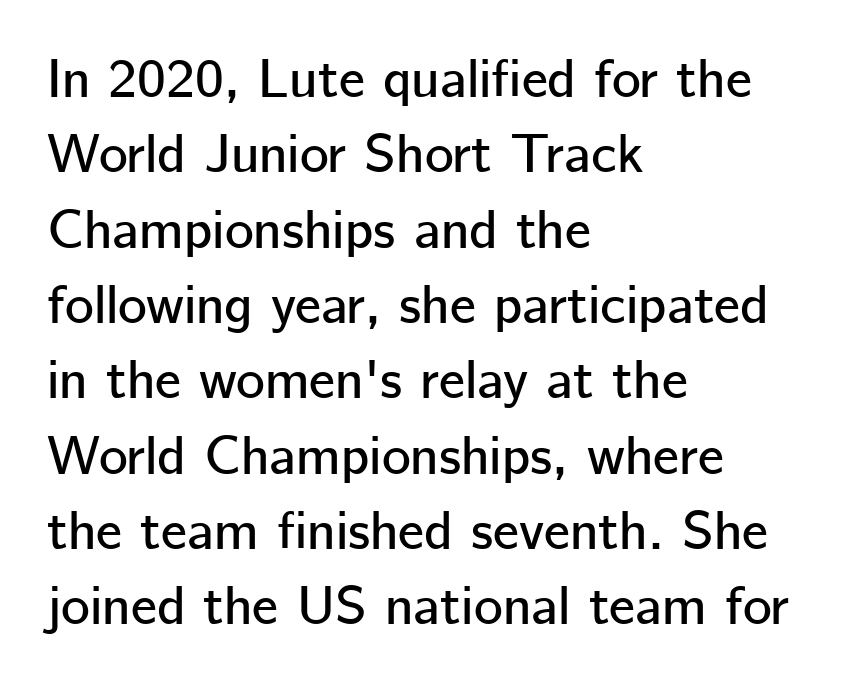
Q: Is the text italic (slanted)? A: No, it is upright.
Q: Is the typeface a serif or a sans-serif typeface? A: Sans-serif.
Q: Is the text underlined? A: No.
Q: How is the paragraph aligned? A: Left-aligned.
Q: Is the spacing between letters normal or unusually wide? A: Normal.
Q: Is the spacing between lines tight, normal or loose? A: Normal.
Q: Width (condensed, normal, or wide)? A: Normal.
Q: Stroke contrast? A: Low.
Q: x-height? A: Medium.
Q: Monospaced? A: No.
